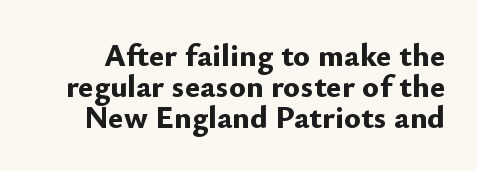
{"serif": "no", "italic": "no", "bold": "yes", "weight": "bold", "width": "normal", "stroke_contrast": "low", "x_height": "small", "monospaced": "no", "underline": "no", "line_spacing": "tight", "line_spacing_ratio": 0.97, "letter_spacing": "normal", "letter_spacing_em": 0.0, "glyph_px": 32}
